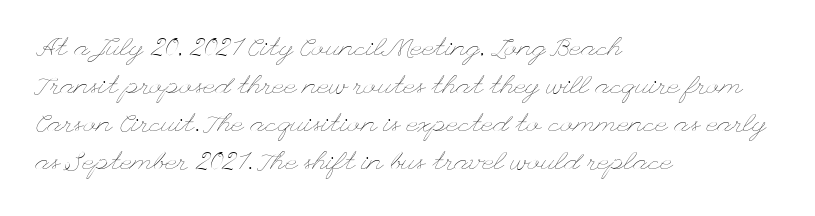
Visually the block forms a straight wall on the left and a jagged coastline on the right. Caption: standard tracking, unaltered. Weight: not bold — regular or lighter.
